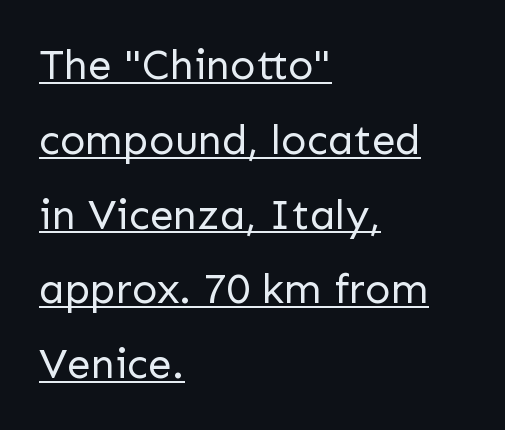
Q: Is the text bold? A: No.
Q: Is the text italic (slanted)? A: No, it is upright.
Q: Is the typeface a serif or a sans-serif typeface? A: Sans-serif.
Q: Is the text underlined? A: Yes.
Q: How is the paragraph aligned? A: Left-aligned.
Q: Is the spacing between letters normal or unusually wide? A: Normal.
Q: Width (condensed, normal, or wide)? A: Normal.
Q: Stroke contrast? A: Low.
Q: x-height? A: Medium.
Q: Monospaced? A: No.
